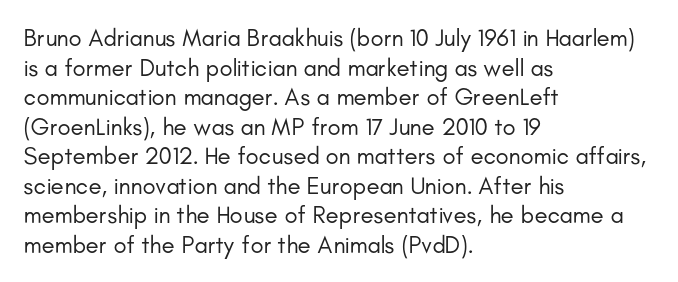
The image shows 24 px text type, upright; set left-aligned, line spacing 1.23x, normal letter spacing, not underlined.
